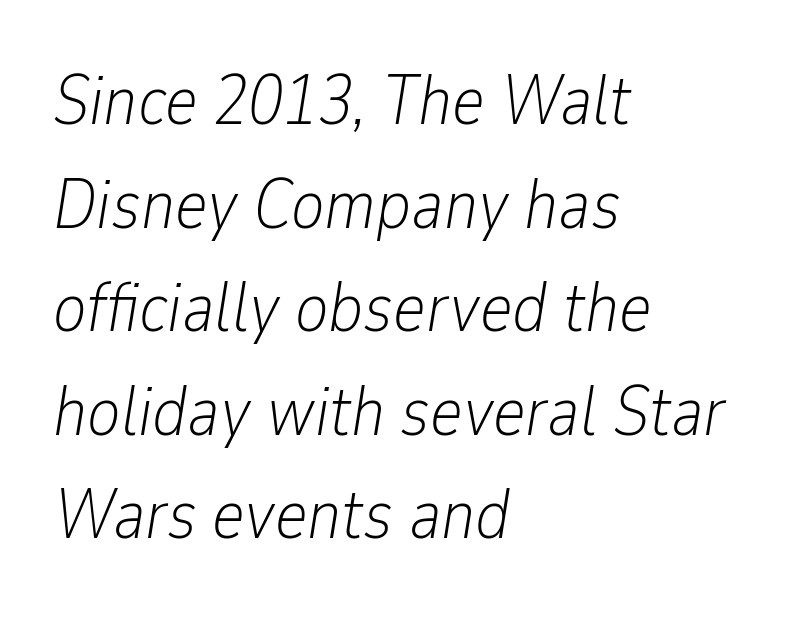
Q: Is the text bold? A: No.
Q: Is the text italic (slanted)? A: Yes, it leans right by about 9 degrees.
Q: Is the text underlined? A: No.
Q: How is the paragraph aligned? A: Left-aligned.
Q: Is the spacing between letters normal or unusually wide? A: Normal.
Q: Is the spacing between lines tight, normal or loose? A: Normal.
Q: Width (condensed, normal, or wide)? A: Condensed.
Q: Stroke contrast? A: Low.
Q: x-height? A: Medium.
Q: Monospaced? A: No.
